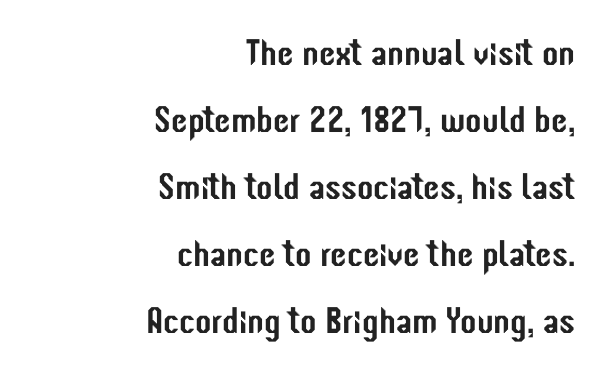
The image shows 37 px condensed sans-serif type, upright; set right-aligned, line spacing 1.81x, normal letter spacing, not underlined; low stroke contrast and a medium x-height.
